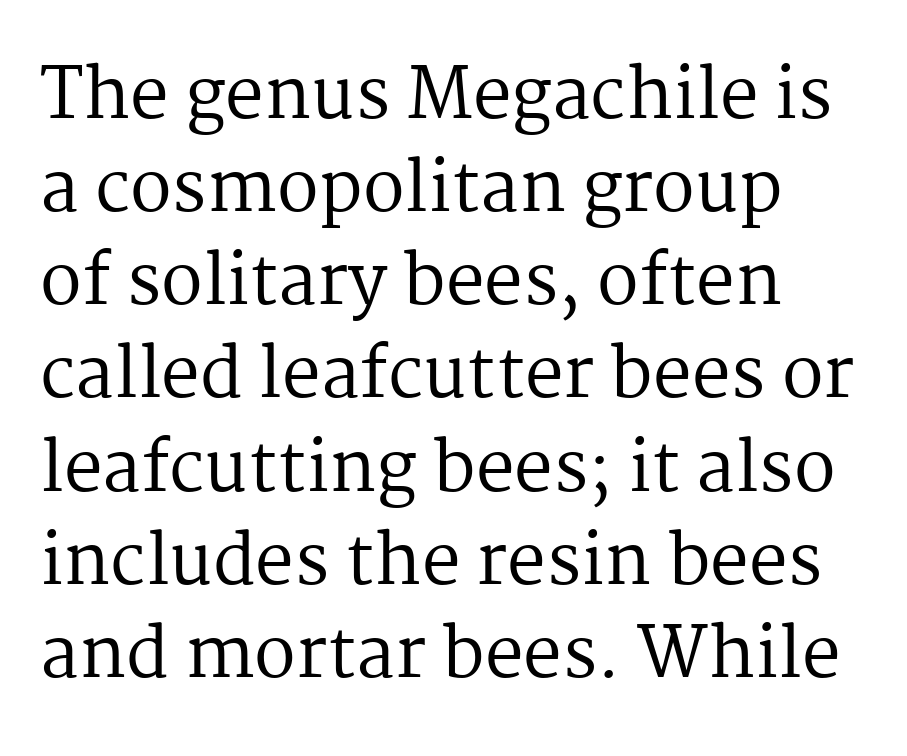
Q: Is the text bold? A: No.
Q: Is the text italic (slanted)? A: No, it is upright.
Q: Is the typeface a serif or a sans-serif typeface? A: Serif.
Q: Is the text underlined? A: No.
Q: How is the paragraph aligned? A: Left-aligned.
Q: Is the spacing between letters normal or unusually wide? A: Normal.
Q: Is the spacing between lines tight, normal or loose? A: Normal.
Q: Width (condensed, normal, or wide)? A: Normal.
Q: Stroke contrast? A: Medium.
Q: x-height? A: Medium.
Q: Monospaced? A: No.
